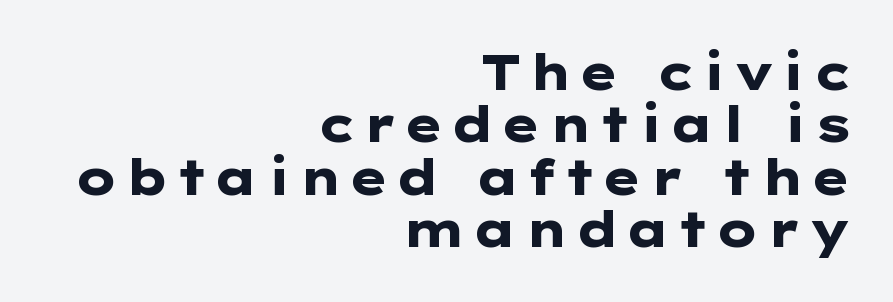
Q: Is the text bold? A: Yes.
Q: Is the text italic (slanted)? A: No, it is upright.
Q: Is the typeface a serif or a sans-serif typeface? A: Sans-serif.
Q: Is the text underlined? A: No.
Q: How is the paragraph aligned? A: Right-aligned.
Q: Is the spacing between lines tight, normal or loose? A: Tight.
Q: Width (condensed, normal, or wide)? A: Wide.
Q: Stroke contrast? A: Low.
Q: x-height? A: Medium.
